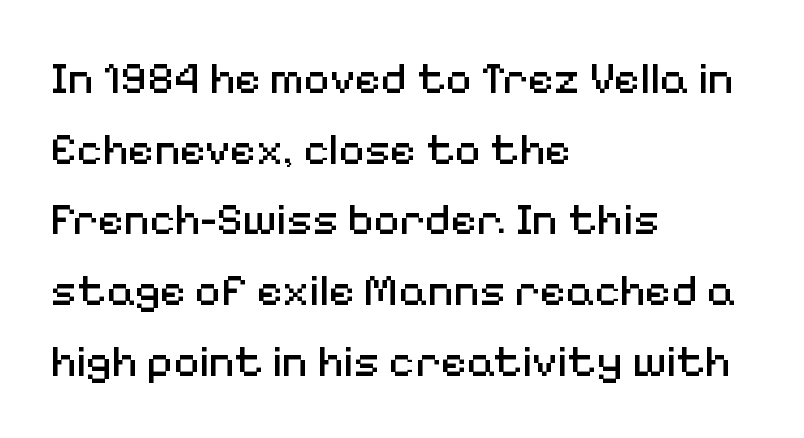
{"serif": "no", "italic": "no", "bold": "no", "weight": "regular", "width": "normal", "stroke_contrast": "medium", "x_height": "medium", "monospaced": "no", "underline": "no", "align": "left", "line_spacing": "normal", "line_spacing_ratio": 1.57, "letter_spacing": "normal", "letter_spacing_em": 0.0, "glyph_px": 45}
